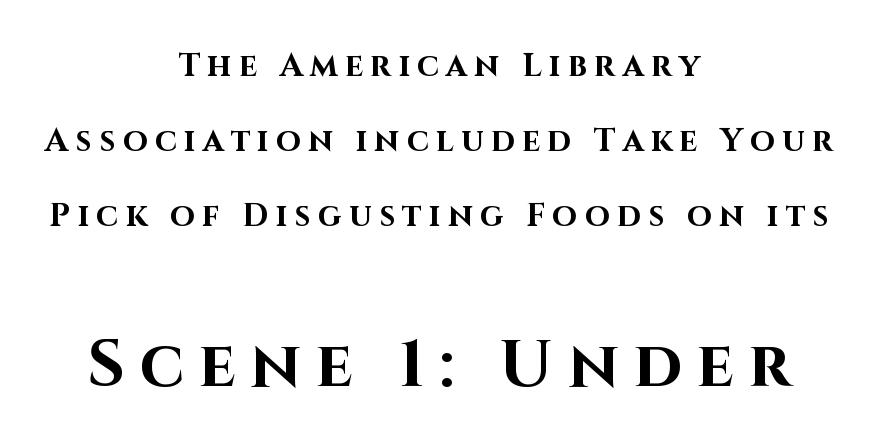
{"serif": "no", "italic": "no", "bold": "yes", "weight": "bold", "width": "normal", "stroke_contrast": "high", "x_height": "large", "monospaced": "no", "underline": "no", "align": "center", "line_spacing": "loose", "line_spacing_ratio": 2.34, "letter_spacing": "wide", "letter_spacing_em": 0.23, "larger_block": "second", "size_ratio": 2.03, "glyph_px": 65}
